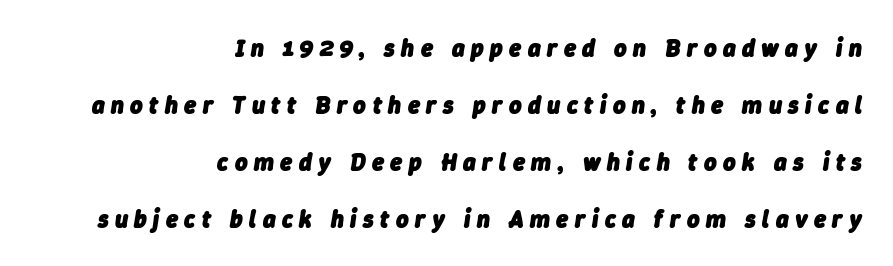
{"italic": "yes", "lean": "right", "slant_degrees": 9, "bold": "yes", "underline": "no", "align": "right", "line_spacing": "loose", "line_spacing_ratio": 2.37, "letter_spacing": "wide", "letter_spacing_em": 0.27, "glyph_px": 24}
